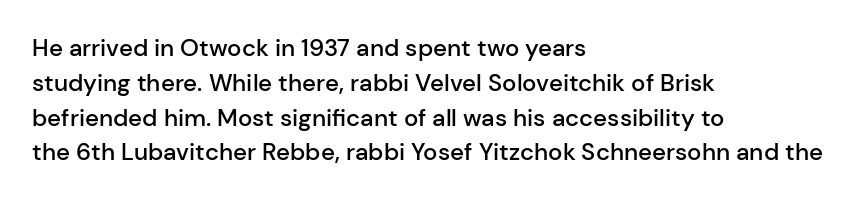
Q: Is the text bold? A: Semi-bold.
Q: Is the text italic (slanted)? A: No, it is upright.
Q: Is the text underlined? A: No.
Q: How is the paragraph aligned? A: Left-aligned.
Q: Is the spacing between letters normal or unusually wide? A: Normal.
Q: Is the spacing between lines tight, normal or loose? A: Normal.
